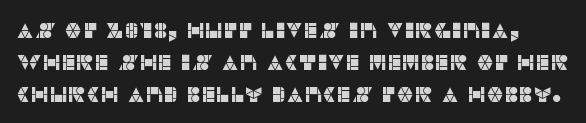
Descenders are the only things crossing below the line. Tracking value appears to be zero — textbook default spacing. Posture: straight, roman, zero tilt. How would I describe the line gaps? Plain and ordinary.
